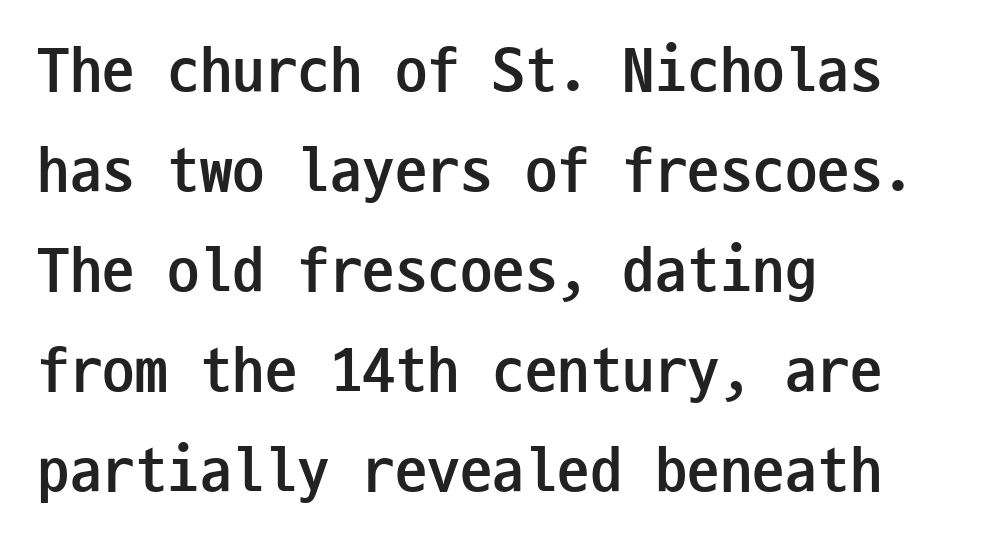
The image shows 65 px semibold, condensed sans-serif type, upright, monospaced; set left-aligned, normal line spacing (1.54x), normal letter spacing, not underlined; low stroke contrast and a medium x-height.
